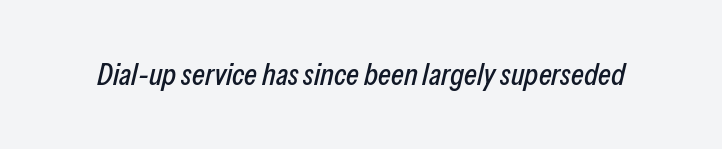
The image shows 31 px condensed type, italic (leaning right); set normal letter spacing, not underlined; low stroke contrast and a medium x-height.
